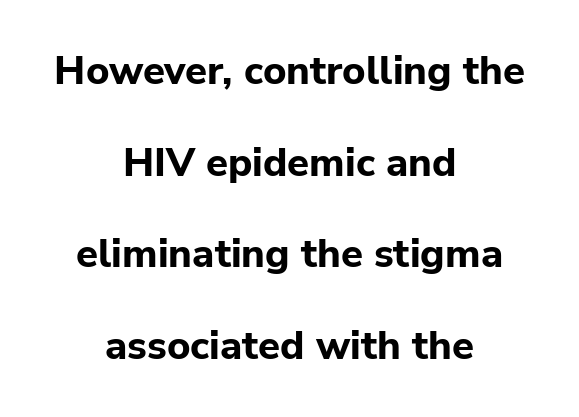
The image shows 40 px bold sans-serif type, upright; set centered, loose line spacing (2.29x), normal letter spacing, not underlined; low stroke contrast and a medium x-height.
